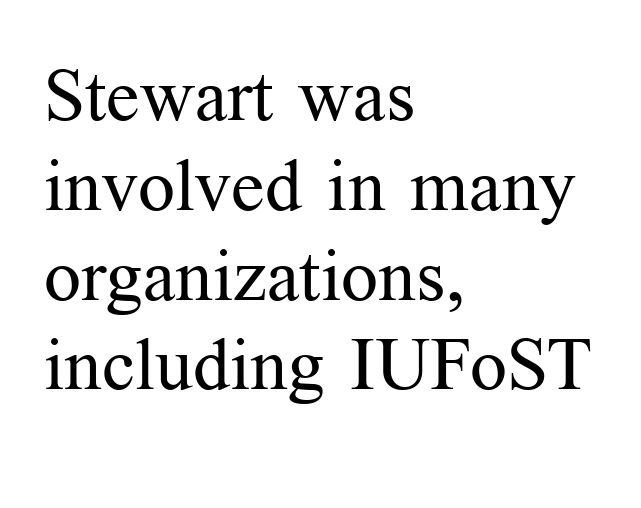
Q: Is the text bold? A: No.
Q: Is the text italic (slanted)? A: No, it is upright.
Q: Is the typeface a serif or a sans-serif typeface? A: Serif.
Q: Is the text underlined? A: No.
Q: How is the paragraph aligned? A: Left-aligned.
Q: Is the spacing between letters normal or unusually wide? A: Normal.
Q: Width (condensed, normal, or wide)? A: Normal.
Q: Stroke contrast? A: Medium.
Q: x-height? A: Medium.
Q: Monospaced? A: No.
